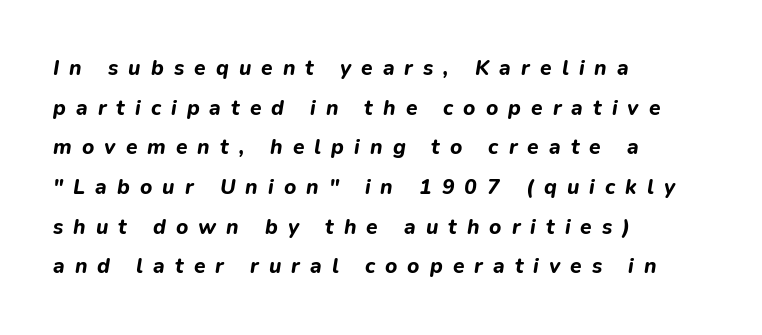
{"italic": "yes", "lean": "right", "slant_degrees": 9, "bold": "yes", "underline": "no", "align": "left", "line_spacing_ratio": 1.89, "letter_spacing": "wide", "letter_spacing_em": 0.48, "glyph_px": 21}
